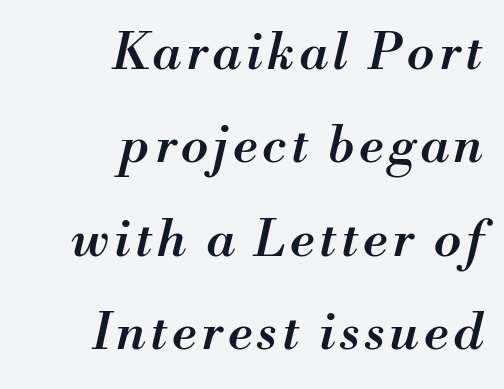
Q: Is the text bold? A: Semi-bold.
Q: Is the text italic (slanted)? A: Yes, it leans right by about 13 degrees.
Q: Is the text underlined? A: No.
Q: How is the paragraph aligned? A: Right-aligned.
Q: Width (condensed, normal, or wide)? A: Normal.
Q: Stroke contrast? A: Medium.
Q: x-height? A: Small.
Q: Monospaced? A: No.
